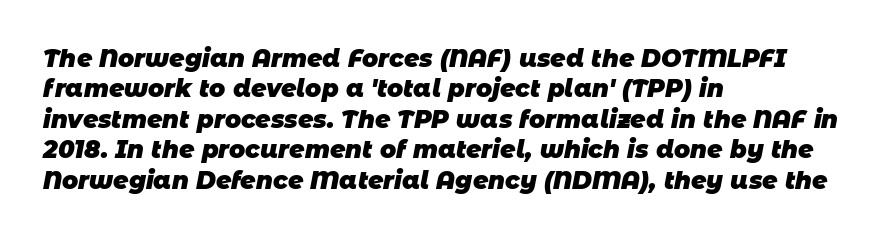
Each new line begins a customary step beneath the previous one. Descenders are the only things crossing below the line. Summary of weight: heavy, a full bold. Line starts are locked; line ends wander. The line texture is even and compact thanks to regular tracking.
